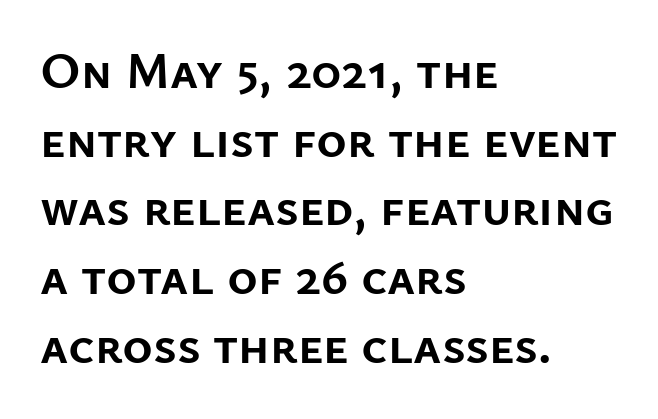
The image shows 52 px semibold sans-serif type, upright; set left-aligned, normal line spacing (1.32x), normal letter spacing, not underlined; low stroke contrast and a medium x-height.
